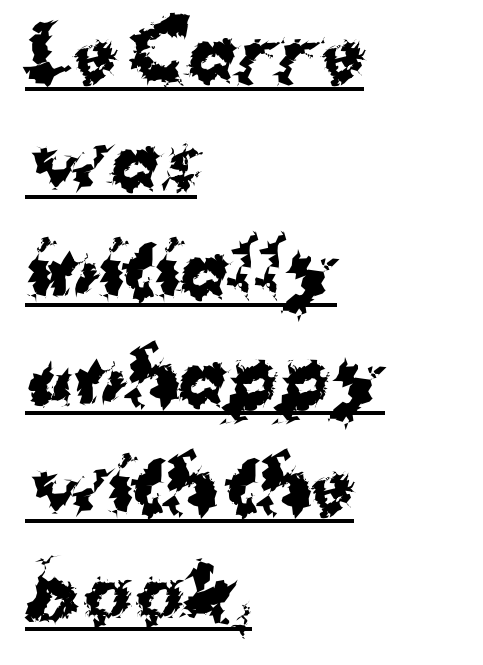
The image shows 73 px bold sans-serif type; set left-aligned, normal line spacing (1.48x), normal letter spacing, underlined; medium stroke contrast and a medium x-height.
